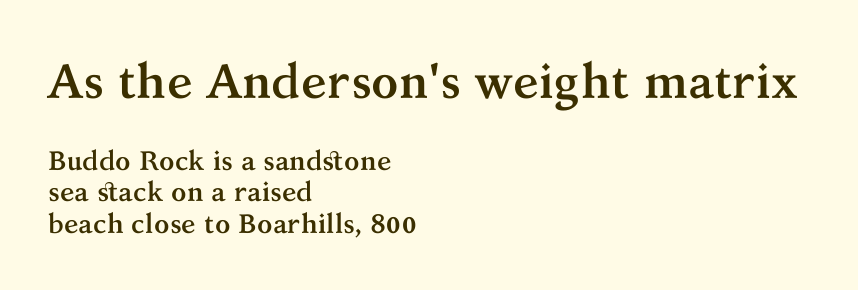
{"serif": "yes", "italic": "no", "bold": "yes", "weight": "semibold", "width": "normal", "stroke_contrast": "medium", "x_height": "medium", "monospaced": "no", "underline": "no", "align": "left", "line_spacing_ratio": 1.16, "letter_spacing": "normal", "letter_spacing_em": 0.0, "larger_block": "first", "size_ratio": 1.78, "glyph_px": 48}
